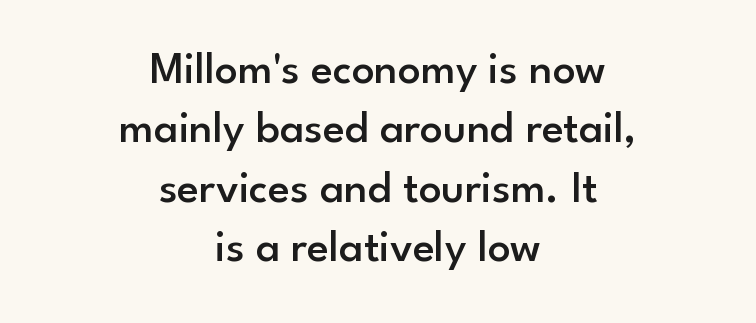
Q: Is the text bold? A: Semi-bold.
Q: Is the text italic (slanted)? A: No, it is upright.
Q: Is the typeface a serif or a sans-serif typeface? A: Sans-serif.
Q: Is the text underlined? A: No.
Q: How is the paragraph aligned? A: Centered.
Q: Is the spacing between letters normal or unusually wide? A: Normal.
Q: Is the spacing between lines tight, normal or loose? A: Normal.
Q: Width (condensed, normal, or wide)? A: Normal.
Q: Stroke contrast? A: Low.
Q: x-height? A: Small.
Q: Monospaced? A: No.
